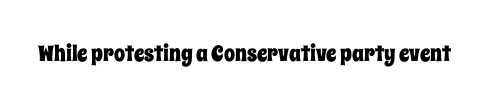
{"italic": "no", "underline": "no", "letter_spacing": "normal", "letter_spacing_em": 0.0, "glyph_px": 22}
